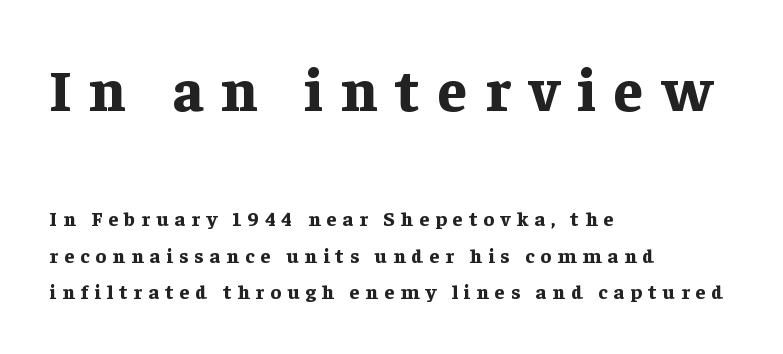
Descenders are the only things crossing below the line. The tracking reads as deliberately expanded to a designer's eye. The passage shown is typed in a proportional face where columns would drift. This sample uses an upright cut, with every glyph sitting square on the baseline. The typesetter chose a ragged-right arrangement here.
